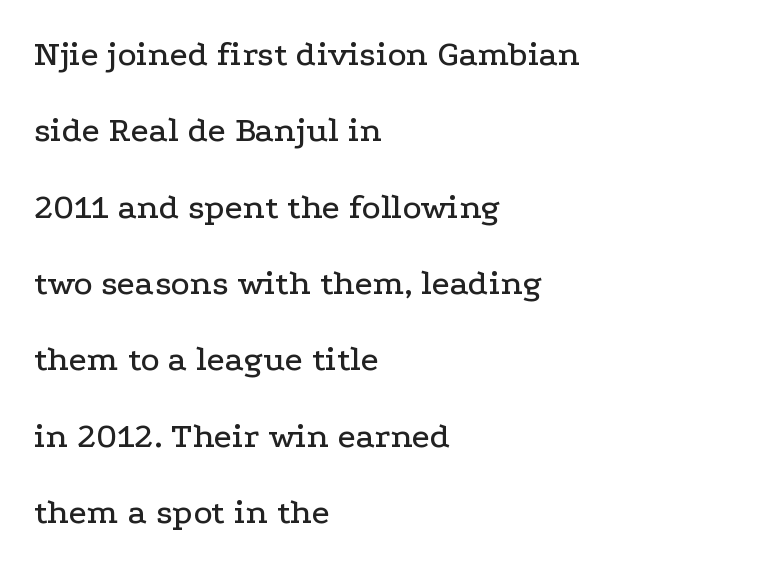
Type without underlining. The type sits square on the baseline with zero lean. Each word holds together tightly as a unit, with standard inter-letter gaps. All the whitespace from short lines collects on the right. A typesetter would label this face a serif.
